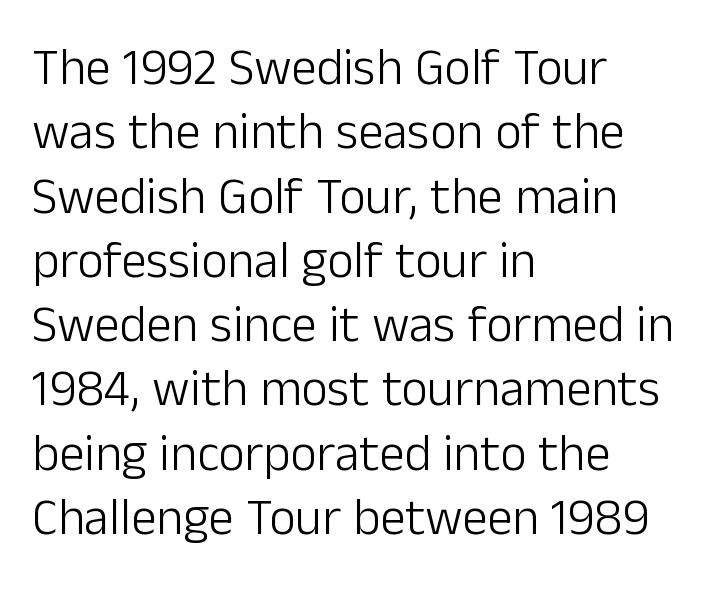
{"serif": "no", "italic": "no", "bold": "no", "weight": "light", "width": "normal", "stroke_contrast": "low", "x_height": "medium", "monospaced": "no", "underline": "no", "align": "left", "line_spacing": "normal", "line_spacing_ratio": 1.26, "letter_spacing": "normal", "letter_spacing_em": 0.0, "glyph_px": 51}
